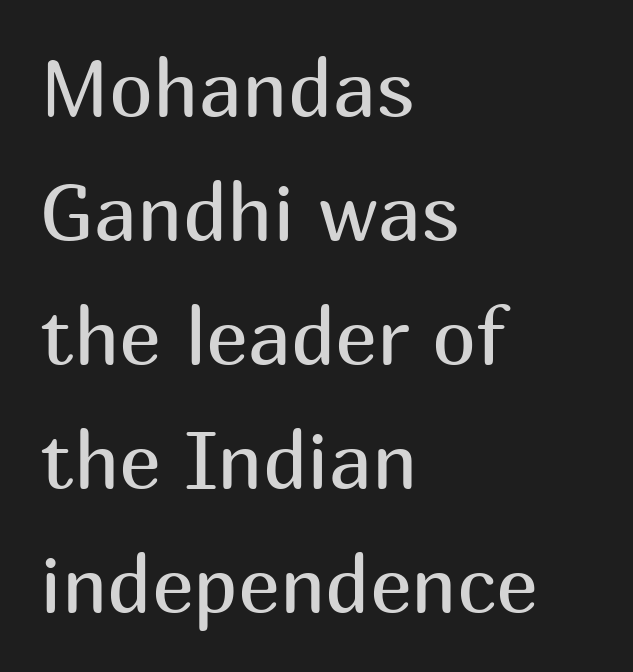
{"serif": "no", "italic": "no", "bold": "no", "weight": "regular", "width": "normal", "stroke_contrast": "medium", "x_height": "medium", "monospaced": "no", "underline": "no", "align": "left", "line_spacing": "normal", "line_spacing_ratio": 1.57, "letter_spacing": "normal", "letter_spacing_em": 0.0, "glyph_px": 79}
